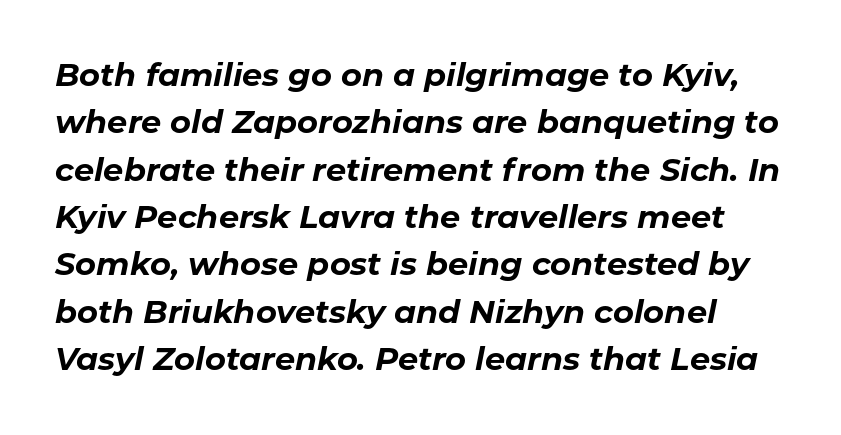
{"italic": "yes", "lean": "right", "slant_degrees": 11, "bold": "yes", "weight": "bold", "width": "normal", "stroke_contrast": "low", "x_height": "medium", "monospaced": "no", "underline": "no", "line_spacing": "normal", "line_spacing_ratio": 1.48, "letter_spacing": "normal", "letter_spacing_em": 0.0, "glyph_px": 32}
